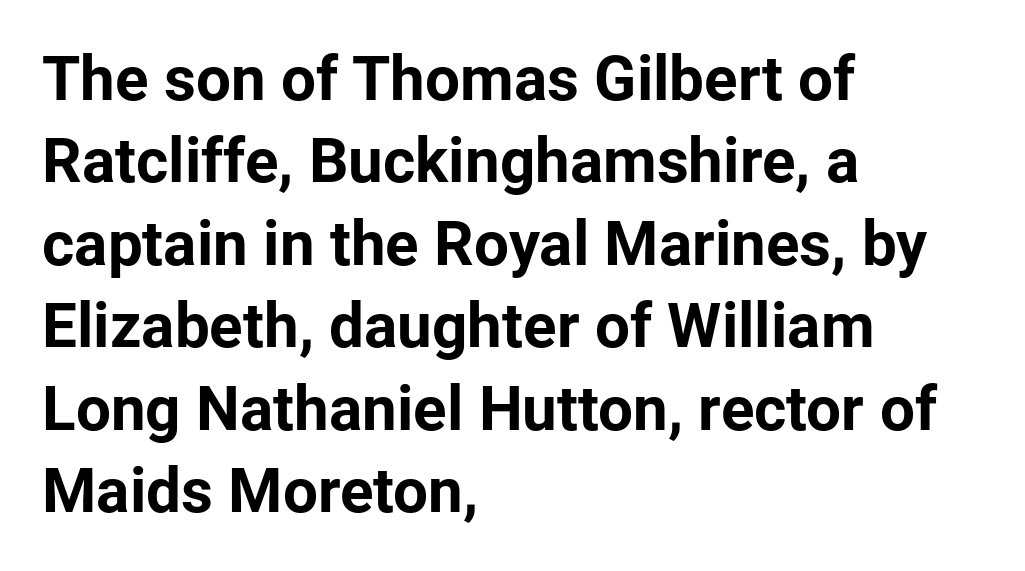
{"serif": "no", "italic": "no", "bold": "yes", "weight": "bold", "width": "normal", "stroke_contrast": "low", "x_height": "medium", "monospaced": "no", "underline": "no", "align": "left", "line_spacing": "normal", "line_spacing_ratio": 1.33, "letter_spacing": "normal", "letter_spacing_em": 0.0, "glyph_px": 62}
